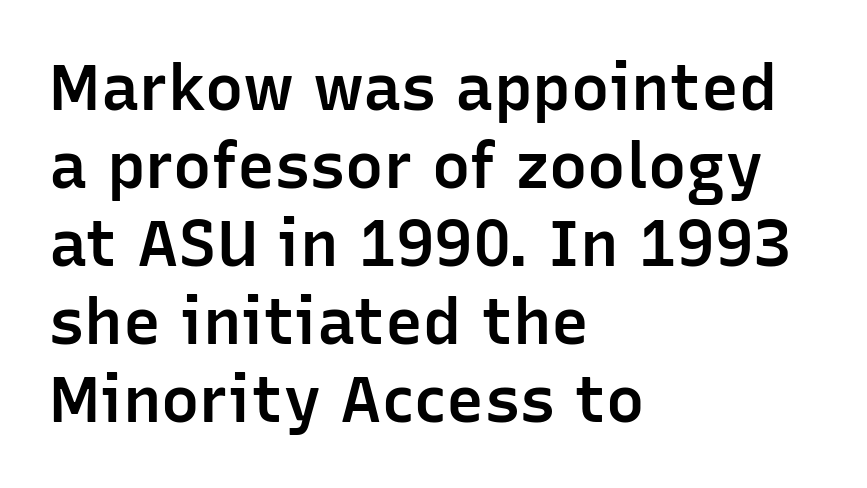
{"serif": "no", "italic": "no", "bold": "semi", "weight": "semibold", "width": "normal", "stroke_contrast": "low", "x_height": "medium", "monospaced": "no", "underline": "no", "align": "left", "line_spacing_ratio": 1.22, "letter_spacing": "normal", "letter_spacing_em": 0.0, "glyph_px": 64}
